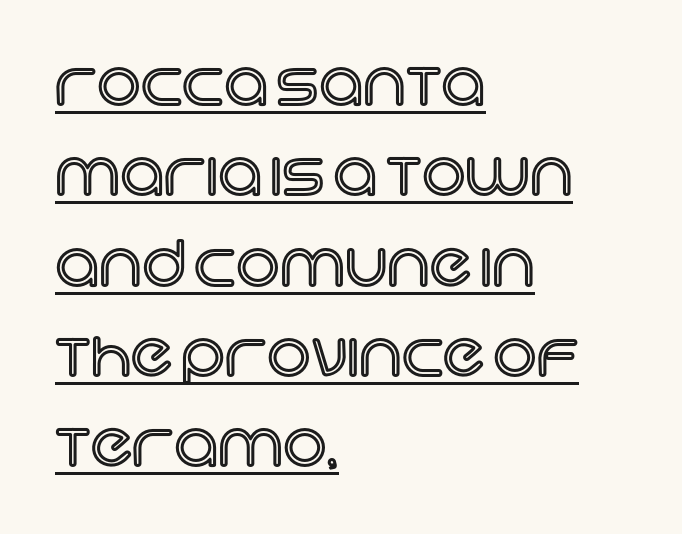
{"italic": "no", "width": "normal", "x_height": "large", "monospaced": "no", "underline": "yes", "align": "left", "line_spacing": "normal", "line_spacing_ratio": 1.48, "letter_spacing": "normal", "letter_spacing_em": 0.0, "glyph_px": 61}
